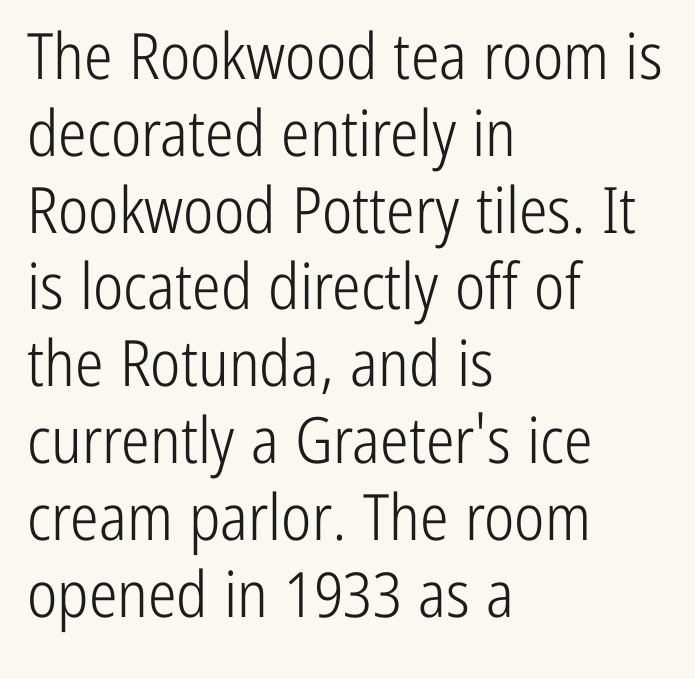
These lines are rendered in a variable-pitch font. Letters rest on an invisible, unmarked baseline. Notice how the stems are strictly vertical — no italics here. No extra tracking has been applied to these lines.
